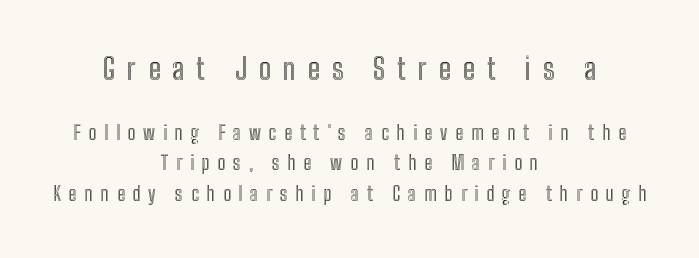
A typesetter would call this heavily tracked-out type. Plain, unruled lines of type. Layout note: lines centered. Looks like regular typesetting: each glyph gets only the width it needs. Style check: upright.
